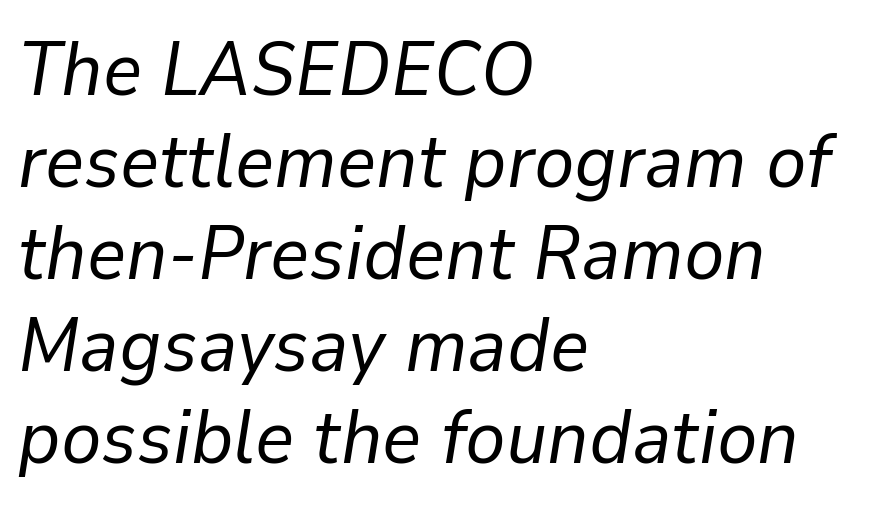
The image shows 76 px regular-weight type, italic (leaning right); set left-aligned, line spacing 1.21x, normal letter spacing, not underlined; low stroke contrast and a medium x-height.
